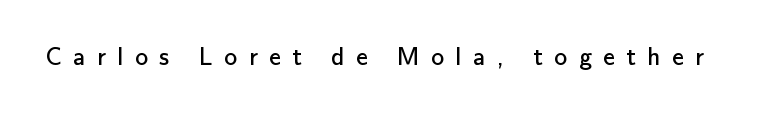
The glyphs are unaccompanied by any horizontal stroke below them. This is the regular roman posture of the typeface. Think standard paragraph weight, or any step lighter than that. The tracking jumps out immediately: characters are airy and widely separated.
